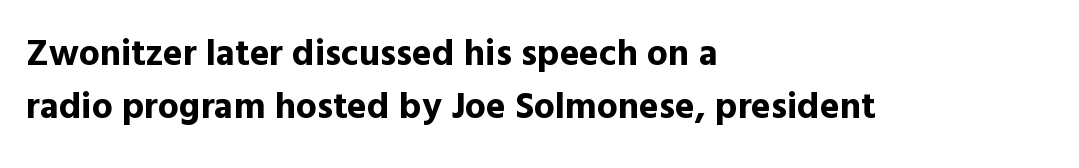
The image shows 37 px bold sans-serif type, upright; set left-aligned, normal line spacing (1.44x), normal letter spacing, not underlined; a medium x-height.
